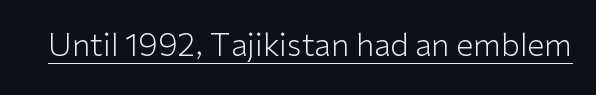
The image shows 31 px light sans-serif type, upright; set normal letter spacing, underlined; low stroke contrast and a medium x-height.
